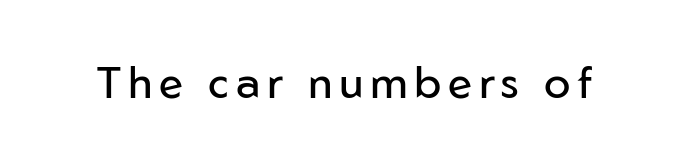
The image shows 44 px regular-weight sans-serif type, upright; set not underlined; low stroke contrast and a medium x-height.
